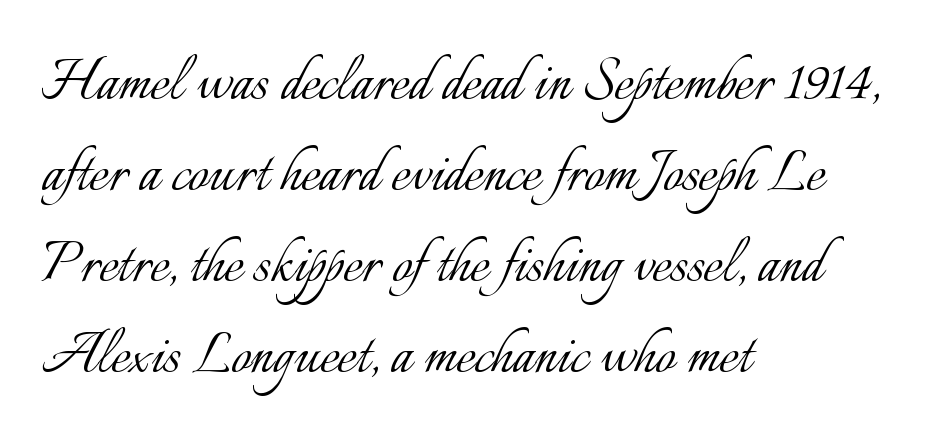
The image shows 71 px light type; set left-aligned, normal line spacing (1.28x), normal letter spacing, not underlined; low stroke contrast and a small x-height.
